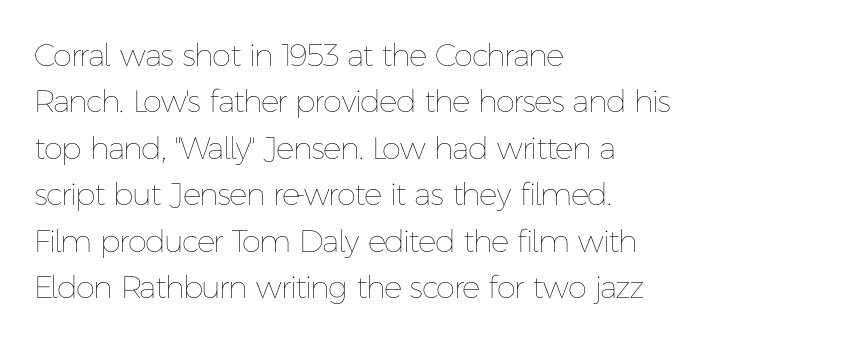
{"italic": "no", "bold": "no", "weight": "thin", "width": "normal", "stroke_contrast": "low", "x_height": "medium", "monospaced": "no", "underline": "no", "align": "left", "line_spacing": "normal", "line_spacing_ratio": 1.5, "letter_spacing": "normal", "letter_spacing_em": 0.0, "glyph_px": 31}
